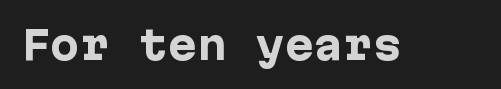
Q: Is the text bold? A: Yes.
Q: Is the text italic (slanted)? A: No, it is upright.
Q: Is the typeface a serif or a sans-serif typeface? A: Sans-serif.
Q: Is the text underlined? A: No.
Q: Is the spacing between letters normal or unusually wide? A: Normal.
Q: Width (condensed, normal, or wide)? A: Normal.
Q: Stroke contrast? A: Low.
Q: x-height? A: Medium.
